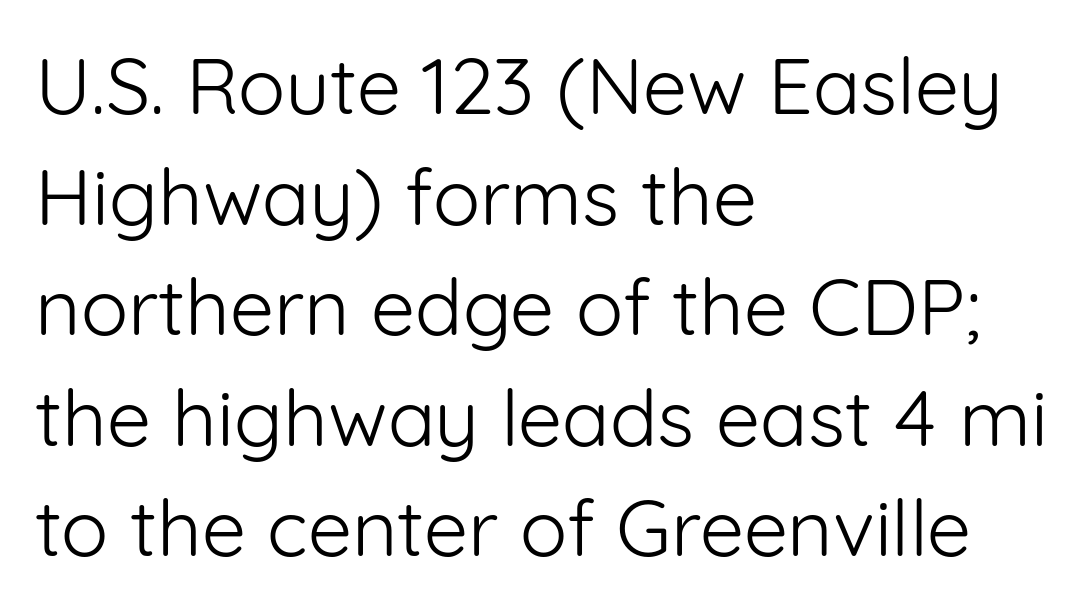
The glyphs in this specimen are sans serif. These glyphs show unthickened strokes, regular width or finer. Underlining? Definitely not there. Interline gaps are of average width in this sample.
